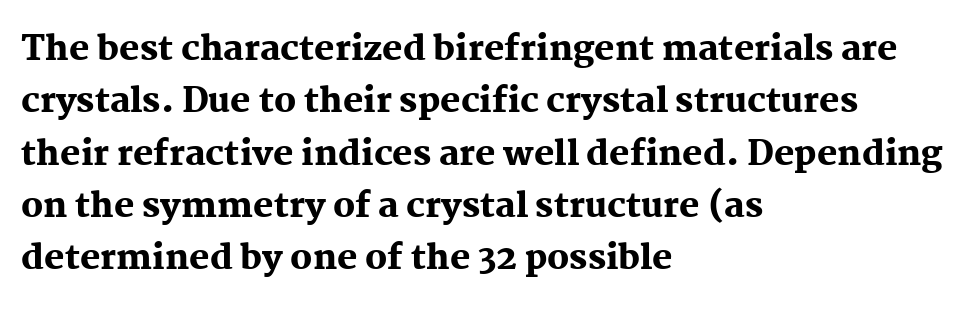
The image shows 34 px heavy serif type, upright; set left-aligned, normal line spacing (1.54x), normal letter spacing, not underlined; medium stroke contrast and a medium x-height.
